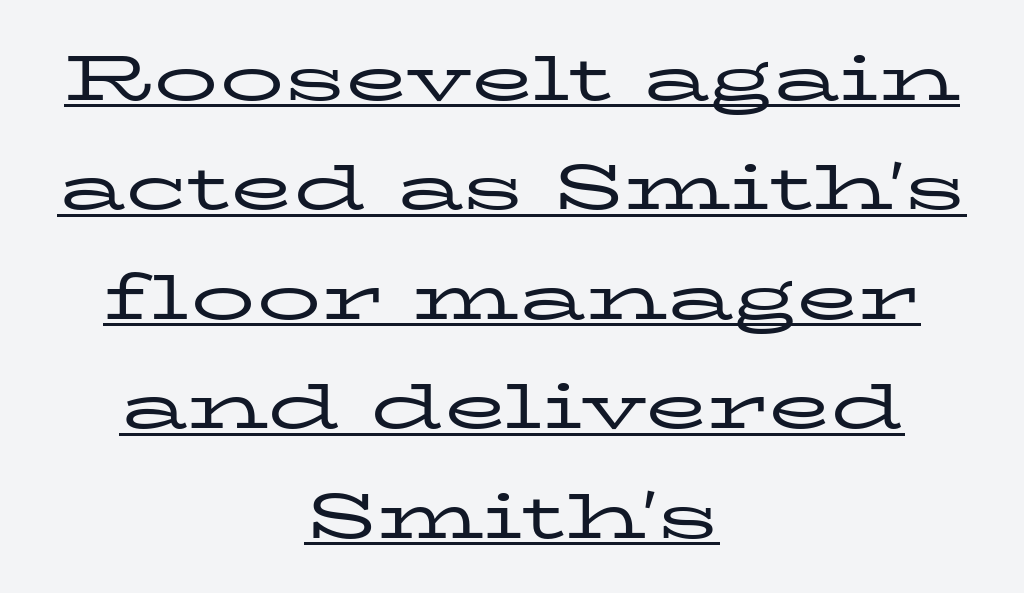
Q: Is the text bold? A: No.
Q: Is the text italic (slanted)? A: No, it is upright.
Q: Is the typeface a serif or a sans-serif typeface? A: Serif.
Q: Is the text underlined? A: Yes.
Q: How is the paragraph aligned? A: Centered.
Q: Is the spacing between letters normal or unusually wide? A: Normal.
Q: Width (condensed, normal, or wide)? A: Wide.
Q: Stroke contrast? A: Low.
Q: x-height? A: Medium.
Q: Monospaced? A: No.
